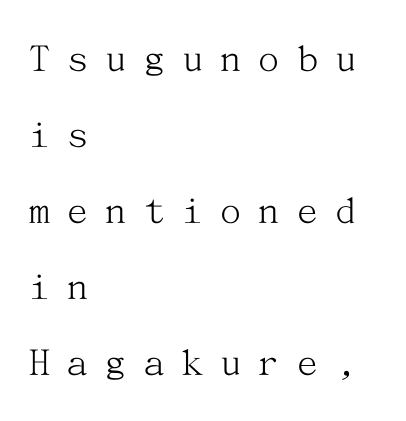
The zone under the glyphs is completely vacant. Does the lettering tilt? It doesn't — this is upright. Does the type have serifs? Yes, each stem ends in a small foot. Where is the straight margin? On the left. Words appear elongated and porous because spacing is wide. Stroke thickness stays within the range of a standard reading face or lighter.
